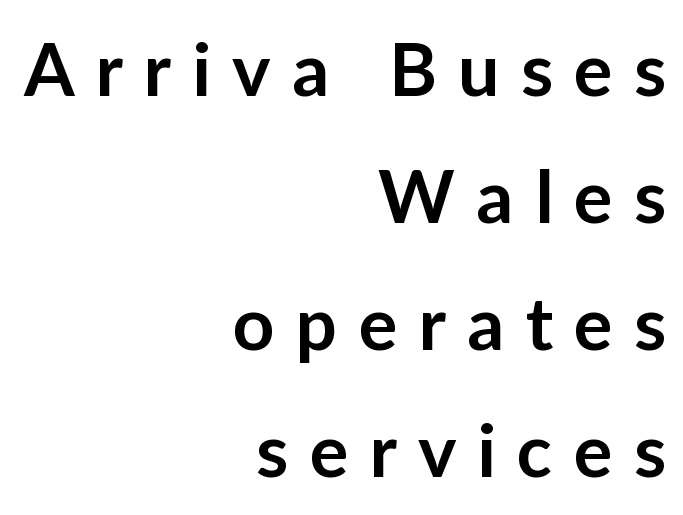
Q: Is the text bold? A: Semi-bold.
Q: Is the text italic (slanted)? A: No, it is upright.
Q: Is the typeface a serif or a sans-serif typeface? A: Sans-serif.
Q: Is the text underlined? A: No.
Q: How is the paragraph aligned? A: Right-aligned.
Q: Is the spacing between letters normal or unusually wide? A: Unusually wide.
Q: Width (condensed, normal, or wide)? A: Normal.
Q: Stroke contrast? A: Low.
Q: x-height? A: Medium.
Q: Monospaced? A: No.
